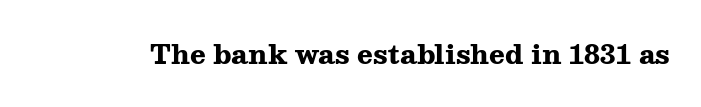
Q: Is the text bold? A: Yes.
Q: Is the text italic (slanted)? A: No, it is upright.
Q: Is the text underlined? A: No.
Q: Is the spacing between letters normal or unusually wide? A: Normal.
